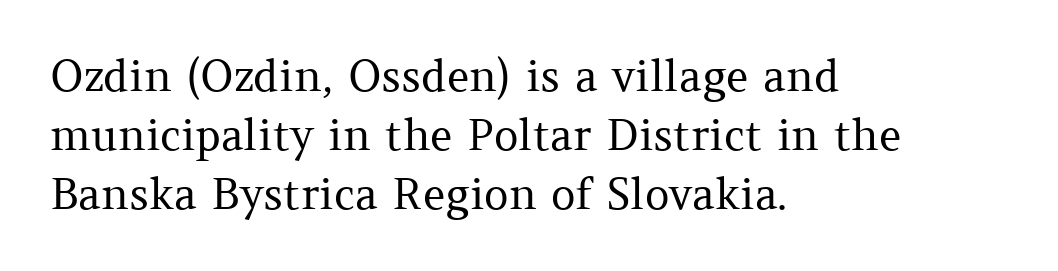
The image shows 43 px regular-weight serif type, upright; set left-aligned, normal line spacing (1.37x), normal letter spacing, not underlined; medium stroke contrast and a medium x-height.
